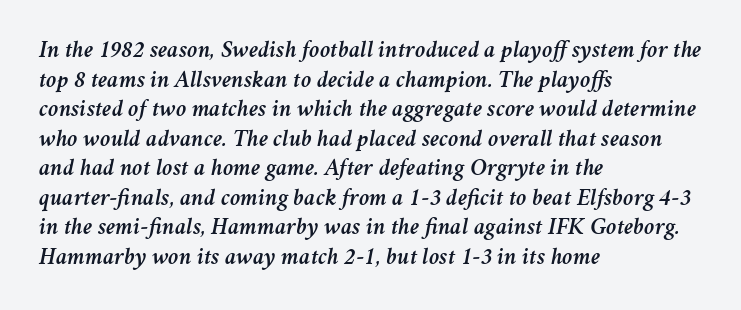
{"italic": "yes", "lean": "right", "slant_degrees": 11, "underline": "no", "align": "left", "line_spacing_ratio": 1.23, "letter_spacing": "normal", "letter_spacing_em": 0.0, "glyph_px": 24}
